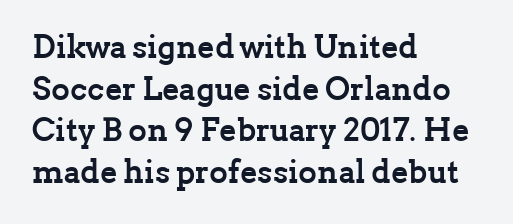
The image shows 32 px semibold serif type, upright; set left-aligned, normal line spacing (1.3x), normal letter spacing, not underlined; low stroke contrast and a medium x-height.
